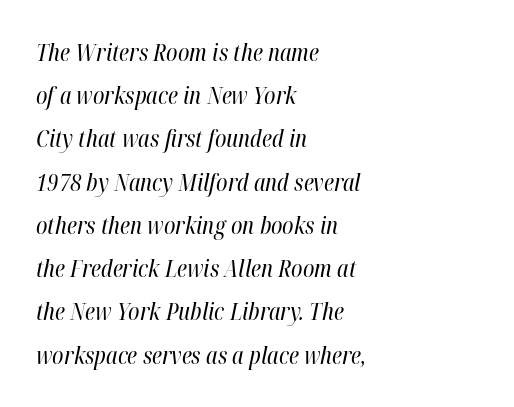
Compared with typical body copy, the letter spacing here is the same. Tall strokes in this sample are angled rather than plumb. Is the block centered? No — it sits flush against the left margin. Quick note: underline off. Bold? No — there's no thickening of the strokes.
